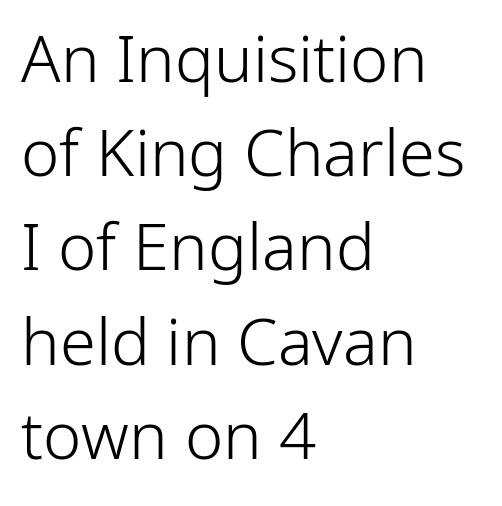
The type family on display is of the sans-serif kind. Descenders hang freely into open space. You could not count columns in this text — the font is proportionally spaced. All the whitespace from short lines collects on the right.
